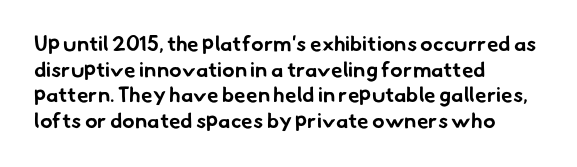
The image shows 21 px bold type; set left-aligned, line spacing 1.22x, normal letter spacing, not underlined.
